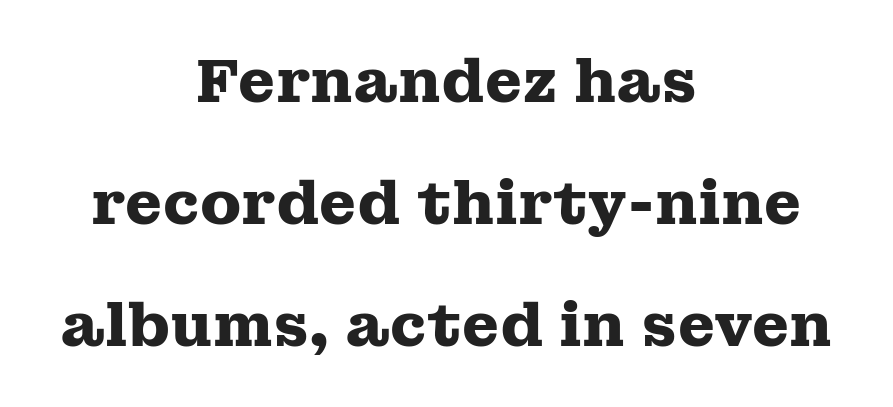
Students, this is bold: see how much ink each stroke carries. The line texture is even and compact thanks to regular tracking. The lines are quadded center. It's the straight-up-and-down kind of type.
